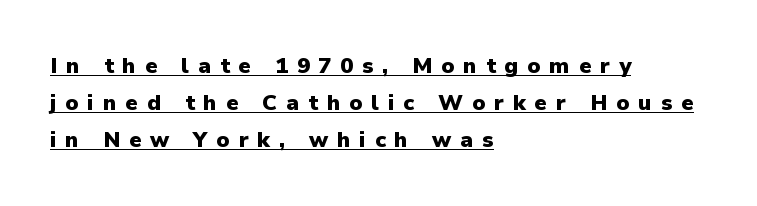
Horizontal alignment here is leftward, the default for most running prose. In terms of weight, the rendering is a true, heavy bold. The block of text has a typical density, with ordinary space between rows. The rendering uses the underline text-decoration.
